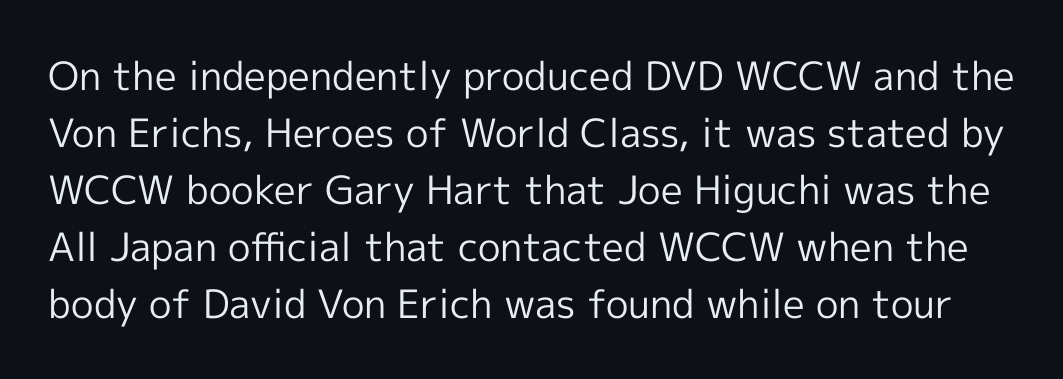
Q: Is the text bold? A: No.
Q: Is the text italic (slanted)? A: No, it is upright.
Q: Is the typeface a serif or a sans-serif typeface? A: Sans-serif.
Q: Is the text underlined? A: No.
Q: Is the spacing between letters normal or unusually wide? A: Normal.
Q: Is the spacing between lines tight, normal or loose? A: Normal.
Q: Width (condensed, normal, or wide)? A: Normal.
Q: x-height? A: Medium.
Q: Monospaced? A: No.
